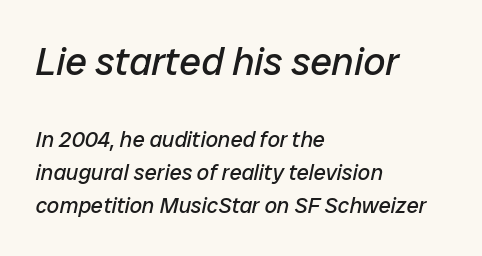
Q: Is the text bold? A: No.
Q: Is the text italic (slanted)? A: Yes, it leans right by about 12 degrees.
Q: Is the text underlined? A: No.
Q: How is the paragraph aligned? A: Left-aligned.
Q: Is the spacing between letters normal or unusually wide? A: Normal.
Q: Is the spacing between lines tight, normal or loose? A: Normal.
Q: Which block of text is set in a larger size, the first (top) or the second (bottom)? A: The first (top) one.
Q: Width (condensed, normal, or wide)? A: Normal.
Q: Stroke contrast? A: Low.
Q: x-height? A: Medium.
Q: Monospaced? A: No.
